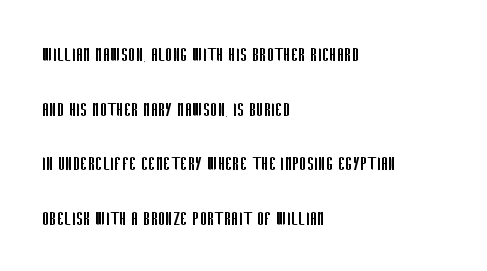
Q: Is the text bold? A: No.
Q: Is the text italic (slanted)? A: No, it is upright.
Q: Is the text underlined? A: No.
Q: How is the paragraph aligned? A: Left-aligned.
Q: Is the spacing between letters normal or unusually wide? A: Normal.
Q: Is the spacing between lines tight, normal or loose? A: Loose.
